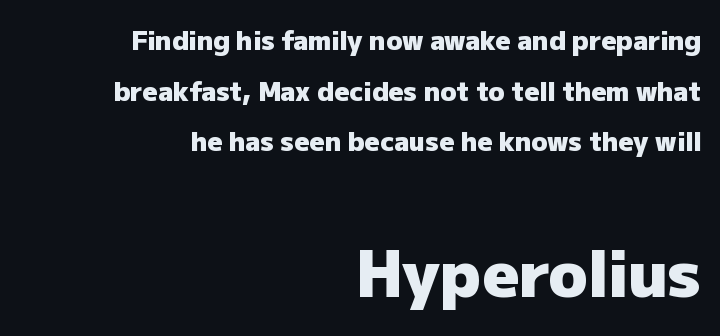
The image shows 64 px heavy sans-serif type, upright; set right-aligned, loose line spacing (1.95x), normal letter spacing, not underlined; the second (bottom) block is 2.46x larger; low stroke contrast and a medium x-height.
